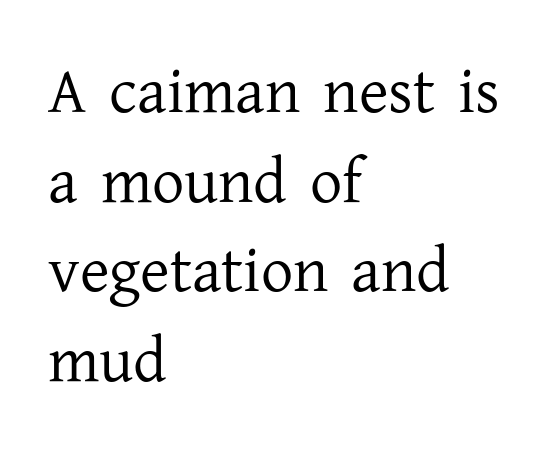
Q: Is the text bold? A: No.
Q: Is the text italic (slanted)? A: No, it is upright.
Q: Is the typeface a serif or a sans-serif typeface? A: Serif.
Q: Is the text underlined? A: No.
Q: How is the paragraph aligned? A: Left-aligned.
Q: Is the spacing between letters normal or unusually wide? A: Normal.
Q: Is the spacing between lines tight, normal or loose? A: Normal.
Q: Width (condensed, normal, or wide)? A: Normal.
Q: Stroke contrast? A: Low.
Q: x-height? A: Medium.
Q: Monospaced? A: No.
